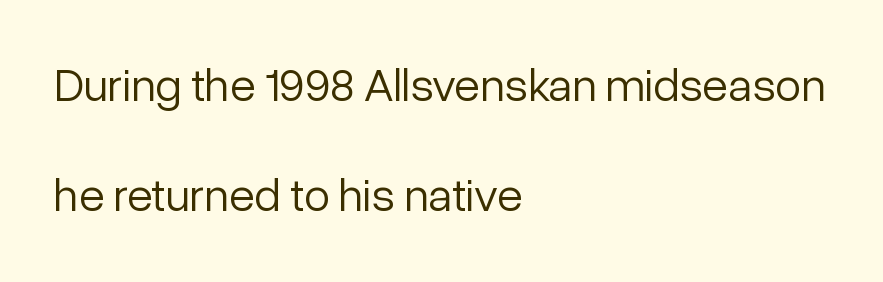
Q: Is the text bold? A: No.
Q: Is the text italic (slanted)? A: No, it is upright.
Q: Is the typeface a serif or a sans-serif typeface? A: Sans-serif.
Q: Is the text underlined? A: No.
Q: How is the paragraph aligned? A: Left-aligned.
Q: Is the spacing between letters normal or unusually wide? A: Normal.
Q: Is the spacing between lines tight, normal or loose? A: Loose.
Q: Width (condensed, normal, or wide)? A: Normal.
Q: Stroke contrast? A: Low.
Q: x-height? A: Medium.
Q: Monospaced? A: No.
